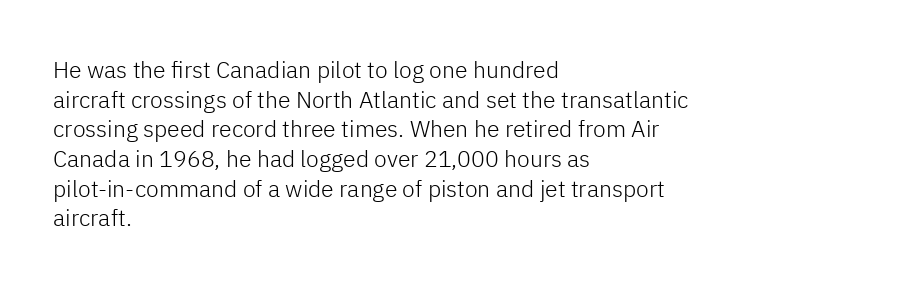
Q: Is the text bold? A: No.
Q: Is the text italic (slanted)? A: No, it is upright.
Q: Is the text underlined? A: No.
Q: How is the paragraph aligned? A: Left-aligned.
Q: Is the spacing between letters normal or unusually wide? A: Normal.
Q: Is the spacing between lines tight, normal or loose? A: Normal.
